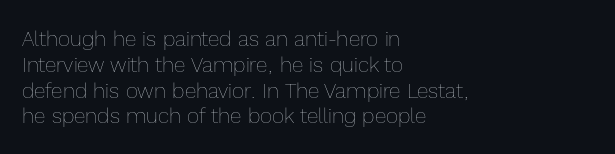
Q: Is the text bold? A: No.
Q: Is the text italic (slanted)? A: No, it is upright.
Q: Is the text underlined? A: No.
Q: How is the paragraph aligned? A: Left-aligned.
Q: Is the spacing between letters normal or unusually wide? A: Normal.
